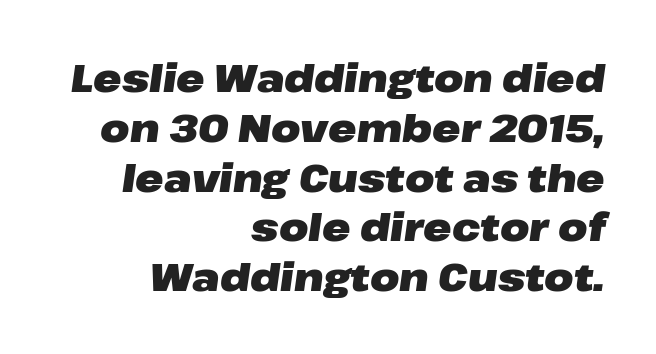
The image shows 38 px heavy, wide type, italic (leaning right); set right-aligned, normal line spacing (1.31x), normal letter spacing, not underlined; low stroke contrast and a medium x-height.
